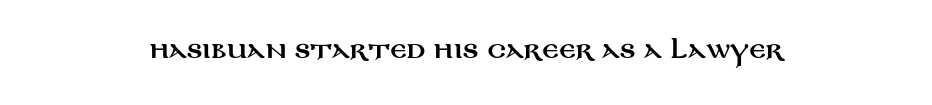
Inter-character spacing is left at the font's built-in metrics. The letters stand straight up with perfectly vertical stems. Underlining? Definitely not there. One-word summary of the alignment: center.
